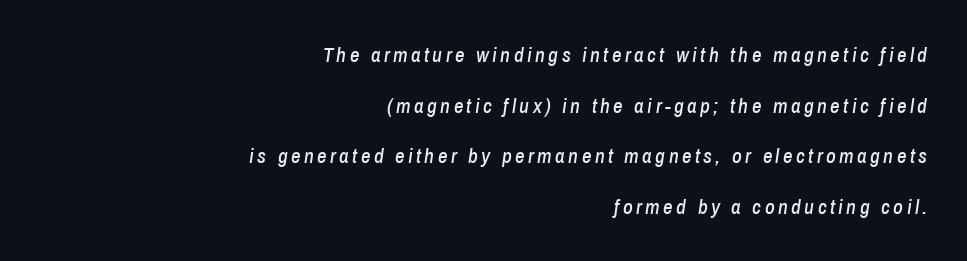
The axis of the letterforms is tilted away from vertical. Vertically, the passage feels expansive, rows floating well apart. Quick note: underline off. Casual observation: everything's shoved over to the right.
